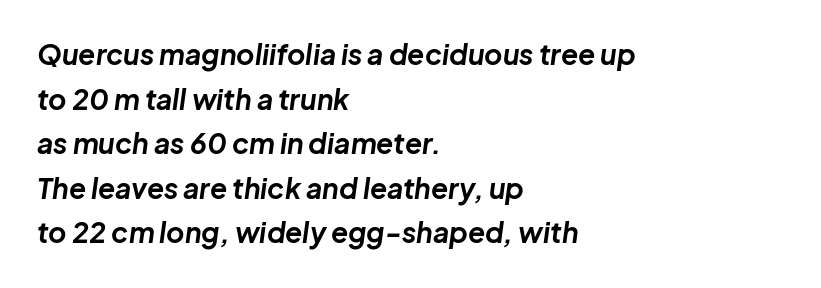
A dark, heavy texture on the line: the type is bold. In terms of letterspacing, this is plain default setting. Normally led — the rows are evenly, conventionally spaced. The passage shown is typed in a proportional face where columns would drift. Check under the words: just untouched page.
